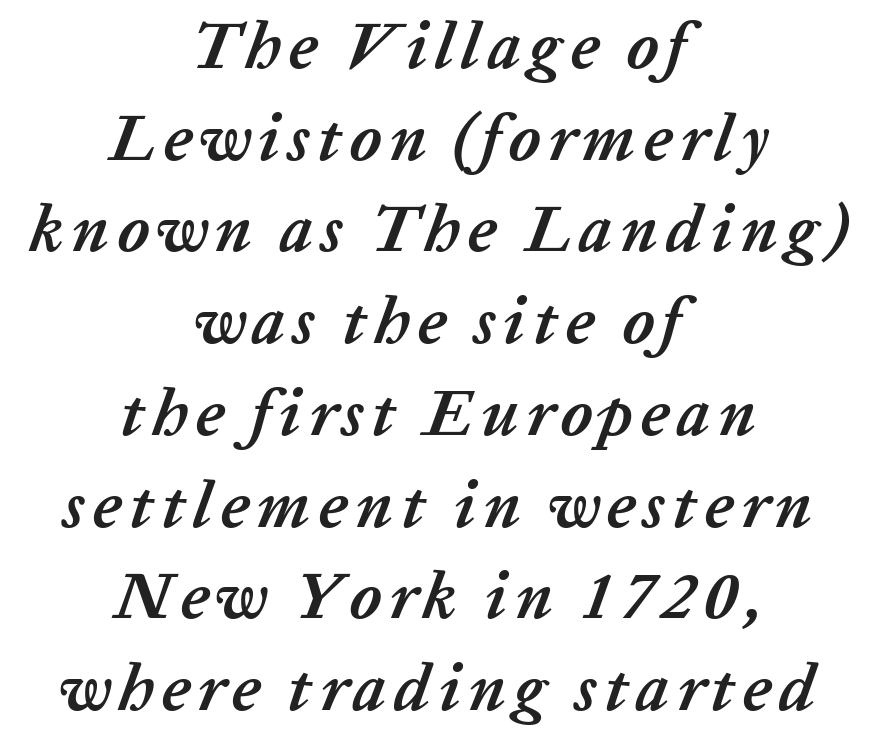
Observe the lean: these are italic letterforms. The rag falls on both sides of this text block equally. Nobody drew a line under any word here. On the weight axis this lands at bold, roughly 700. Character widths vary here, with narrow letters taking less room than wide ones.
